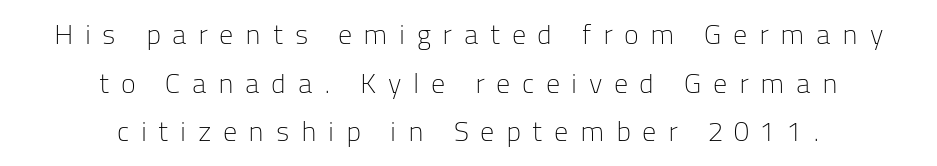
{"serif": "no", "italic": "no", "bold": "no", "weight": "light", "width": "normal", "stroke_contrast": "low", "x_height": "medium", "monospaced": "no", "underline": "no", "align": "center", "line_spacing_ratio": 1.74, "letter_spacing": "wide", "letter_spacing_em": 0.41, "glyph_px": 28}
